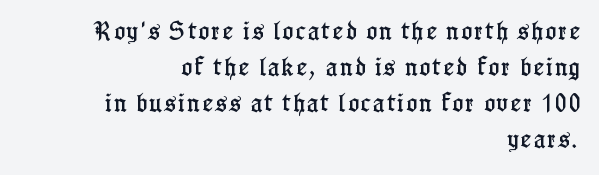
Q: Is the text italic (slanted)? A: No, it is upright.
Q: Is the text underlined? A: No.
Q: How is the paragraph aligned? A: Right-aligned.
